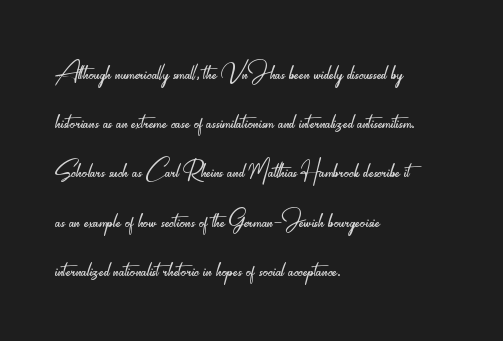
Q: Is the text bold? A: No.
Q: Is the text italic (slanted)? A: Yes.
Q: Is the typeface a serif or a sans-serif typeface? A: Sans-serif.
Q: Is the text underlined? A: No.
Q: How is the paragraph aligned? A: Left-aligned.
Q: Is the spacing between letters normal or unusually wide? A: Normal.
Q: Is the spacing between lines tight, normal or loose? A: Normal.
Q: Width (condensed, normal, or wide)? A: Condensed.
Q: Stroke contrast? A: Low.
Q: x-height? A: Small.
Q: Monospaced? A: No.
